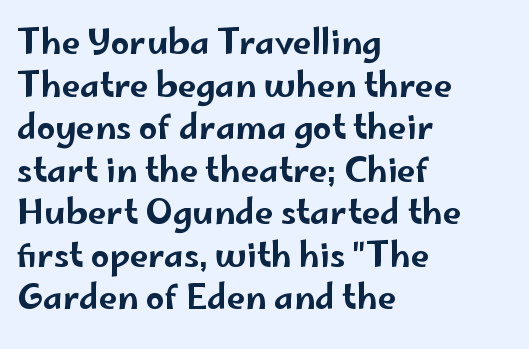
Q: Is the text italic (slanted)? A: No, it is upright.
Q: Is the typeface a serif or a sans-serif typeface? A: Sans-serif.
Q: Is the text underlined? A: No.
Q: How is the paragraph aligned? A: Left-aligned.
Q: Is the spacing between letters normal or unusually wide? A: Normal.
Q: Is the spacing between lines tight, normal or loose? A: Normal.
Q: Width (condensed, normal, or wide)? A: Wide.
Q: Stroke contrast? A: Low.
Q: x-height? A: Small.
Q: Monospaced? A: No.
